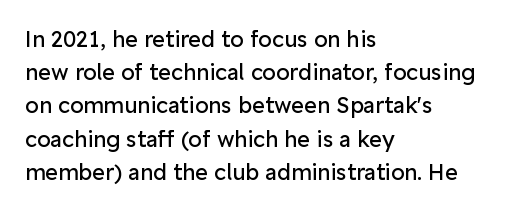
Tall strokes in this sample are plumb rather than angled. Weight: regular or lighter. Tracking value appears to be zero — textbook default spacing. The passage shown stacks its lines at a standard gap. The lines in this sample share a left origin and differ only in where they stop. Anything drawn beneath the words? Only blank space.
